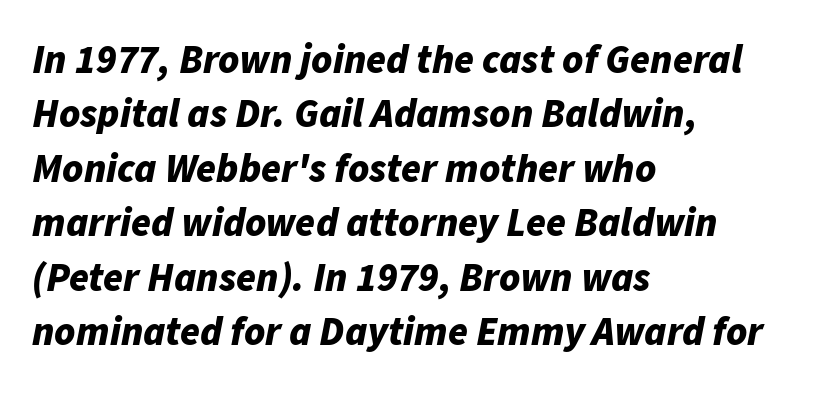
The image shows 40 px bold type, italic (leaning right); set left-aligned, normal line spacing (1.36x), normal letter spacing, not underlined; low stroke contrast and a medium x-height.
